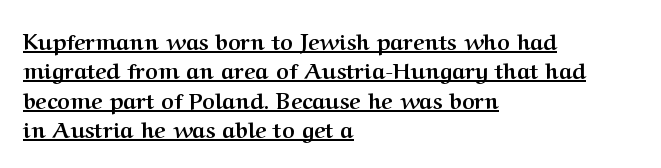
Which margin do the lines hug? The left one — the right edge is uneven. In terms of leading, this rendering sits right in the middle. No italicization has been applied; the sample stays upright. How heavy is the stroke? Heavy — this is a bold. Compared with undecorated copy, this sample adds a rule below the words.
